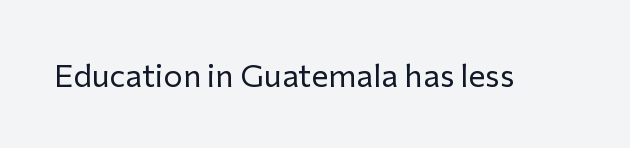
The image shows 32 px regular-weight sans-serif type, upright; set normal letter spacing, not underlined; low stroke contrast and a medium x-height.
